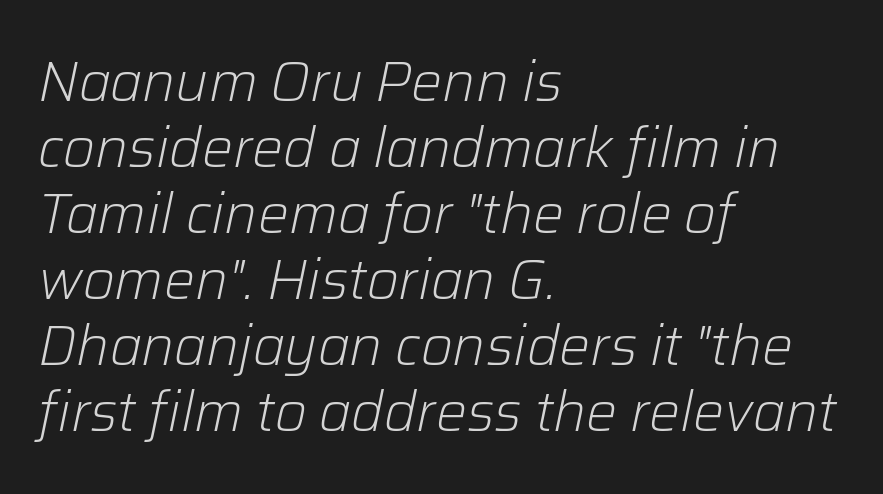
{"italic": "yes", "lean": "right", "slant_degrees": 12, "bold": "no", "weight": "light", "width": "normal", "stroke_contrast": "low", "x_height": "medium", "monospaced": "no", "underline": "no", "align": "left", "line_spacing_ratio": 1.2, "letter_spacing": "normal", "letter_spacing_em": 0.0, "glyph_px": 55}
